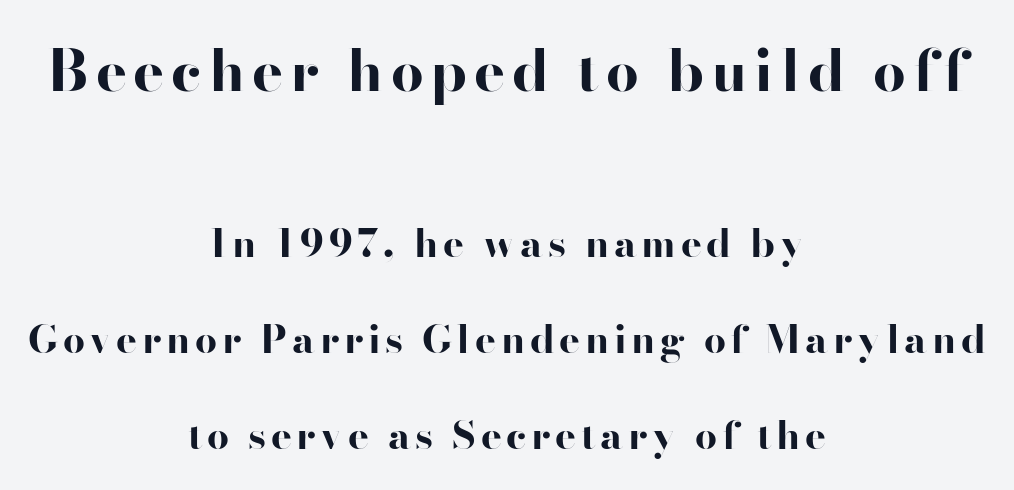
Q: Is the text bold? A: Yes.
Q: Is the text italic (slanted)? A: No, it is upright.
Q: Is the typeface a serif or a sans-serif typeface? A: Sans-serif.
Q: Is the text underlined? A: No.
Q: How is the paragraph aligned? A: Centered.
Q: Is the spacing between lines tight, normal or loose? A: Loose.
Q: Which block of text is set in a larger size, the first (top) or the second (bottom)? A: The first (top) one.
Q: Width (condensed, normal, or wide)? A: Wide.
Q: Stroke contrast? A: High.
Q: x-height? A: Small.
Q: Monospaced? A: No.
